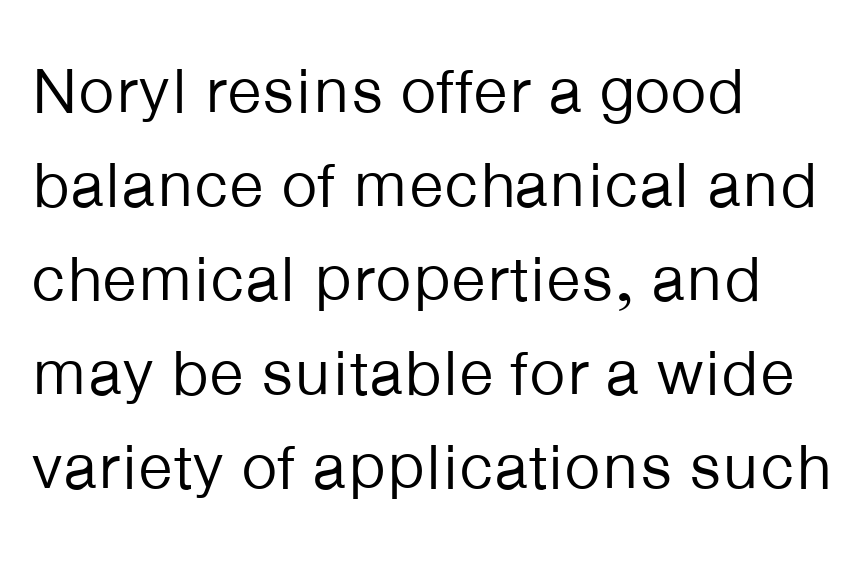
Honestly, the row spacing looks completely unremarkable. The passage shown is typeset with a sans-serif family. Ordinary non-slanted type is in use. The lines in this sample share a left origin and differ only in where they stop. Caption: face not bold, strokes unweighted. Rule under the text: the space is simply empty.
